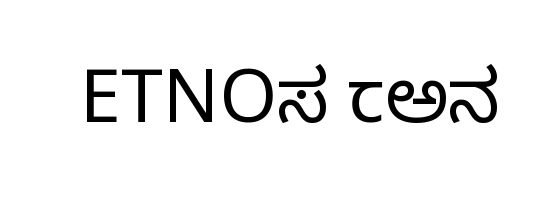
{"serif": "yes", "italic": "no", "bold": "no", "weight": "regular", "width": "normal", "stroke_contrast": "low", "x_height": "large", "monospaced": "no", "underline": "no", "letter_spacing": "normal", "letter_spacing_em": 0.0, "glyph_px": 74}
